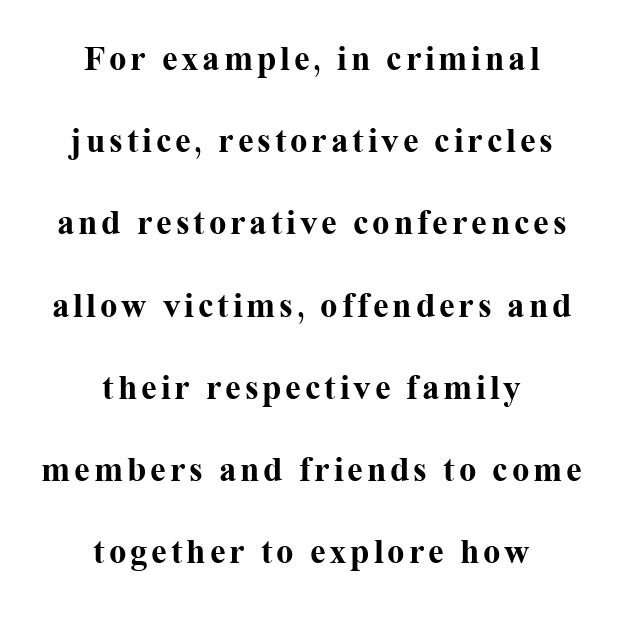
{"serif": "yes", "italic": "no", "bold": "yes", "weight": "bold", "width": "normal", "stroke_contrast": "medium", "x_height": "medium", "monospaced": "no", "underline": "no", "align": "center", "line_spacing": "loose", "line_spacing_ratio": 2.35, "glyph_px": 35}
